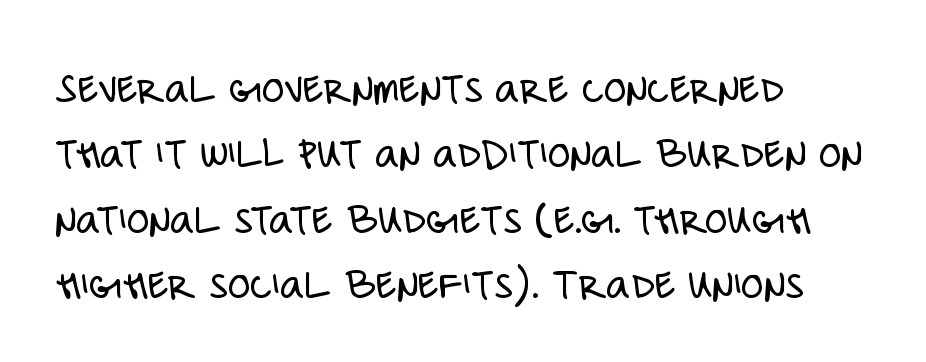
To sum up the face: it is a sans, with no serifs. The lines sit at an ordinary, default distance from one another. A typesetter would call this zero additional tracking. The letters look calm and open, with moderate or lighter stems. Descenders hang freely into open space.
